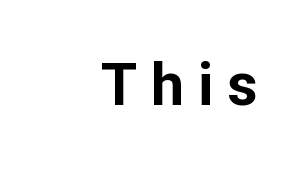
Q: Is the text bold? A: Yes.
Q: Is the text italic (slanted)? A: No, it is upright.
Q: Is the typeface a serif or a sans-serif typeface? A: Sans-serif.
Q: Is the text underlined? A: No.
Q: How is the paragraph aligned? A: Right-aligned.
Q: Is the spacing between letters normal or unusually wide? A: Unusually wide.
Q: Width (condensed, normal, or wide)? A: Normal.
Q: Stroke contrast? A: Low.
Q: x-height? A: Medium.
Q: Monospaced? A: No.
